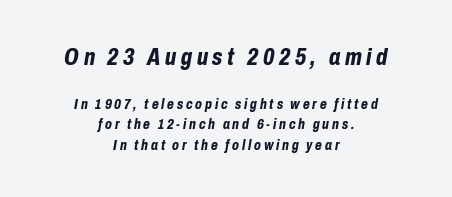
Q: Is the text bold? A: Yes.
Q: Is the text italic (slanted)? A: Yes, it leans right by about 10 degrees.
Q: Is the text underlined? A: No.
Q: How is the paragraph aligned? A: Centered.
Q: Is the spacing between letters normal or unusually wide? A: Unusually wide.
Q: Is the spacing between lines tight, normal or loose? A: Normal.
Q: Which block of text is set in a larger size, the first (top) or the second (bottom)? A: The first (top) one.
